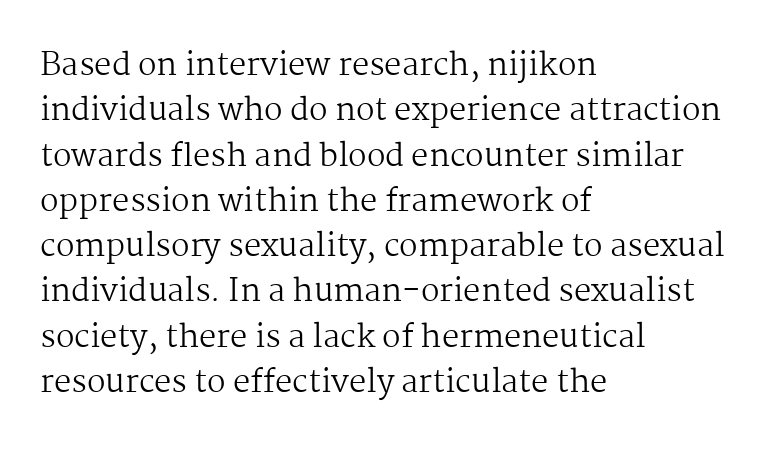
Q: Is the text bold? A: No.
Q: Is the text italic (slanted)? A: No, it is upright.
Q: Is the typeface a serif or a sans-serif typeface? A: Serif.
Q: Is the text underlined? A: No.
Q: How is the paragraph aligned? A: Left-aligned.
Q: Is the spacing between letters normal or unusually wide? A: Normal.
Q: Is the spacing between lines tight, normal or loose? A: Normal.
Q: Width (condensed, normal, or wide)? A: Normal.
Q: Stroke contrast? A: Medium.
Q: x-height? A: Medium.
Q: Monospaced? A: No.
